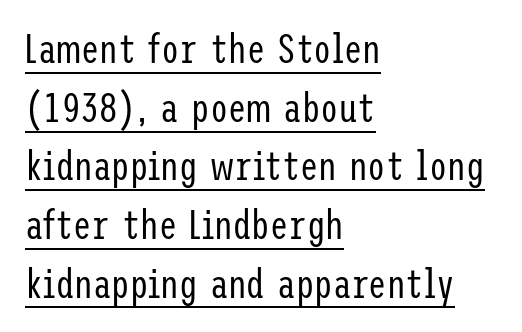
The image shows 41 px regular-weight, condensed sans-serif type, upright; set left-aligned, normal line spacing (1.43x), normal letter spacing, underlined; low stroke contrast and a medium x-height.
